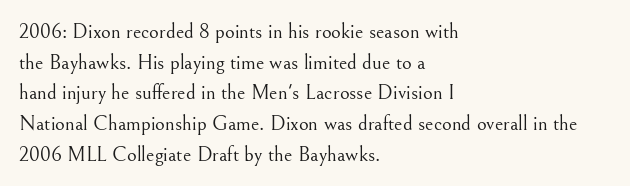
Q: Is the text bold? A: No.
Q: Is the text italic (slanted)? A: No, it is upright.
Q: Is the text underlined? A: No.
Q: How is the paragraph aligned? A: Left-aligned.
Q: Is the spacing between letters normal or unusually wide? A: Normal.
Q: Is the spacing between lines tight, normal or loose? A: Normal.
